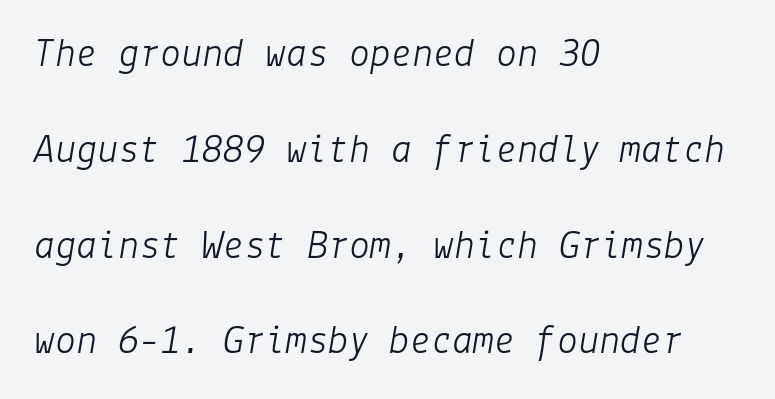
{"italic": "yes", "lean": "right", "slant_degrees": 9, "bold": "no", "weight": "light", "width": "normal", "stroke_contrast": "low", "x_height": "medium", "underline": "no", "align": "left", "line_spacing": "loose", "line_spacing_ratio": 2.28, "letter_spacing": "normal", "letter_spacing_em": 0.0, "glyph_px": 42}
